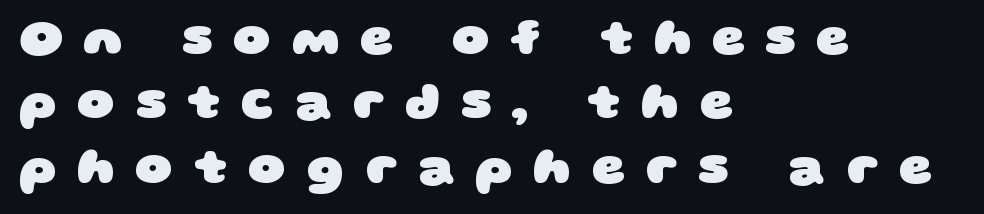
No feet cap the strokes, marking this as sans-serif type. Think of a printed novel: that variable character pitch is what you see here. This rendering features lettering with no underline. This sample is left-justified, so line endings fall wherever the words run out. These lines have a slow, spaced-out rhythm from letter to letter.
